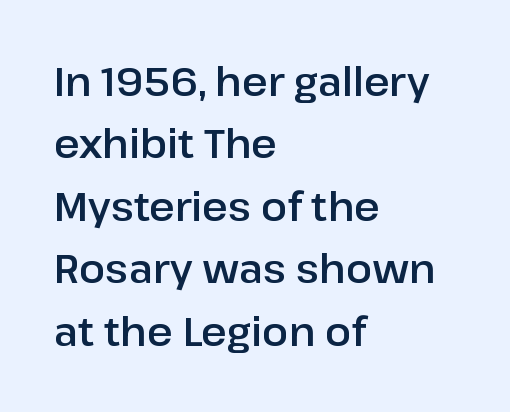
Q: Is the text italic (slanted)? A: No, it is upright.
Q: Is the typeface a serif or a sans-serif typeface? A: Sans-serif.
Q: Is the text underlined? A: No.
Q: How is the paragraph aligned? A: Left-aligned.
Q: Is the spacing between letters normal or unusually wide? A: Normal.
Q: Is the spacing between lines tight, normal or loose? A: Normal.
Q: Width (condensed, normal, or wide)? A: Normal.
Q: Stroke contrast? A: Low.
Q: x-height? A: Medium.
Q: Monospaced? A: No.
